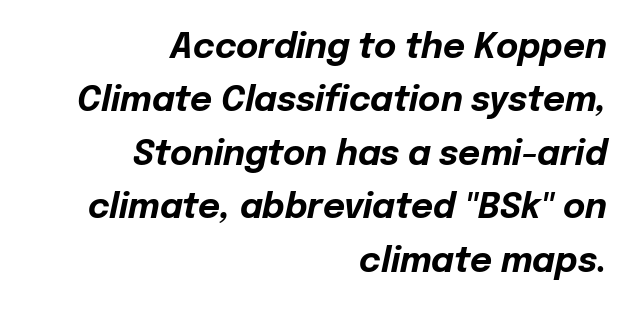
Q: Is the text bold? A: Yes.
Q: Is the text italic (slanted)? A: Yes, it leans right by about 12 degrees.
Q: Is the text underlined? A: No.
Q: How is the paragraph aligned? A: Right-aligned.
Q: Is the spacing between letters normal or unusually wide? A: Normal.
Q: Is the spacing between lines tight, normal or loose? A: Normal.
Q: Width (condensed, normal, or wide)? A: Normal.
Q: Stroke contrast? A: Low.
Q: x-height? A: Medium.
Q: Monospaced? A: No.
